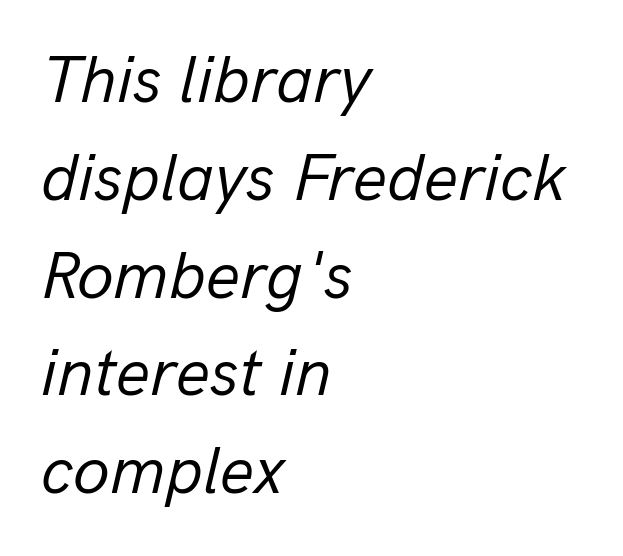
The designer left line spacing at the default. Yep, that's italic — everything's leaning. The line texture is even and compact thanks to regular tracking. Each row of text sits above clean, open space. Note the varied advance widths — an 'i' is clearly narrower than an 'm'.
